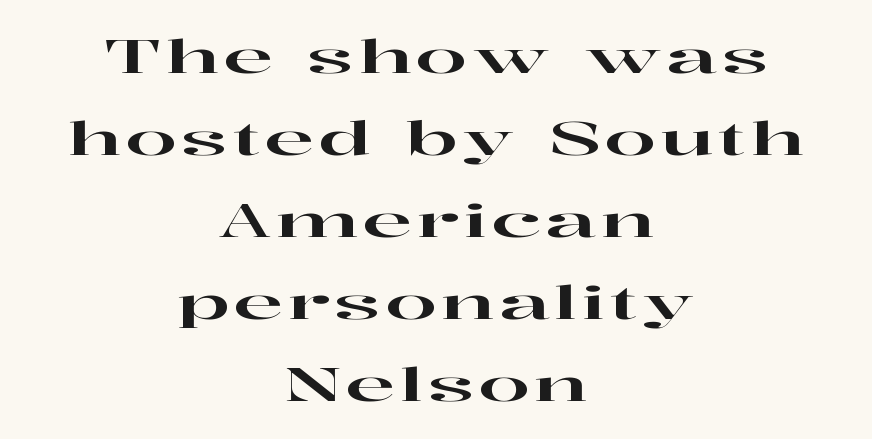
Q: Is the text italic (slanted)? A: No, it is upright.
Q: Is the typeface a serif or a sans-serif typeface? A: Serif.
Q: Is the text underlined? A: No.
Q: How is the paragraph aligned? A: Centered.
Q: Width (condensed, normal, or wide)? A: Wide.
Q: Stroke contrast? A: High.
Q: x-height? A: Medium.
Q: Monospaced? A: No.
